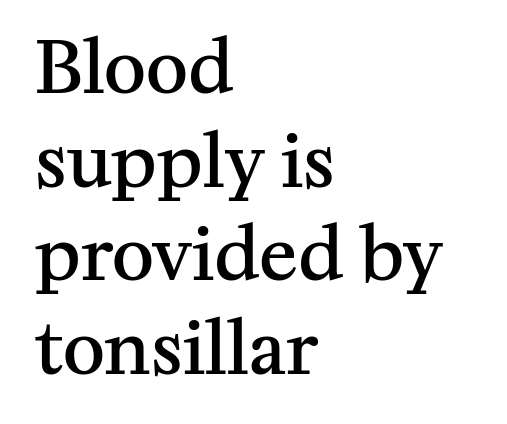
{"serif": "yes", "italic": "no", "bold": "semi", "weight": "semibold", "width": "normal", "stroke_contrast": "medium", "x_height": "medium", "monospaced": "no", "underline": "no", "align": "left", "line_spacing": "normal", "line_spacing_ratio": 1.3, "letter_spacing": "normal", "letter_spacing_em": 0.0, "glyph_px": 72}
